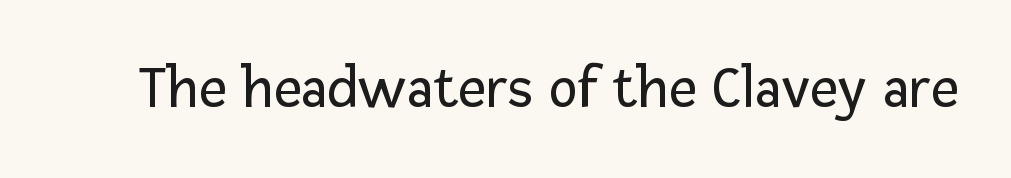
The image shows 61 px regular-weight sans-serif type, upright; set normal letter spacing, not underlined; low stroke contrast and a medium x-height.
